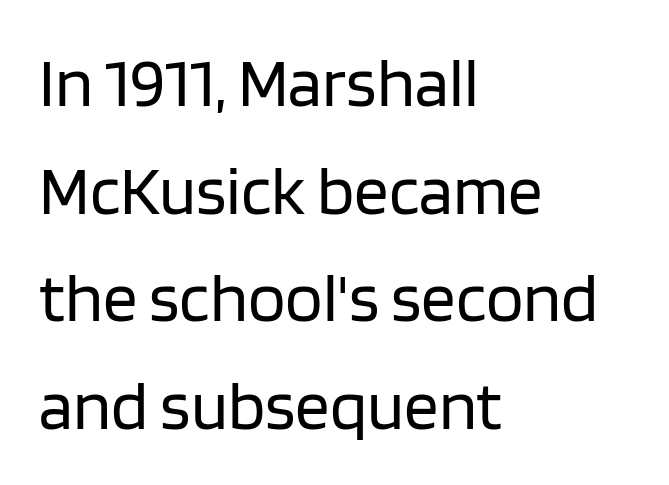
{"serif": "no", "italic": "no", "bold": "no", "weight": "regular", "width": "normal", "stroke_contrast": "low", "x_height": "large", "monospaced": "no", "underline": "no", "align": "left", "line_spacing": "normal", "line_spacing_ratio": 1.56, "letter_spacing": "normal", "letter_spacing_em": 0.0, "glyph_px": 69}
